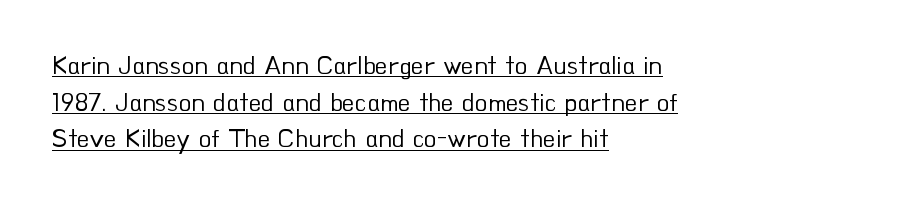
The image shows 26 px text type, upright; set left-aligned, normal line spacing (1.41x), normal letter spacing, underlined.
